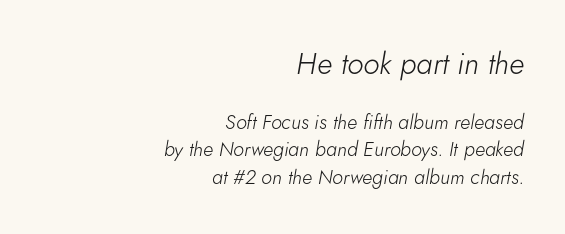
{"italic": "yes", "lean": "right", "slant_degrees": 5, "bold": "no", "weight": "light", "width": "normal", "stroke_contrast": "low", "x_height": "small", "monospaced": "no", "underline": "no", "align": "right", "line_spacing": "normal", "line_spacing_ratio": 1.39, "letter_spacing": "normal", "letter_spacing_em": 0.0, "larger_block": "first", "size_ratio": 1.5, "glyph_px": 30}
